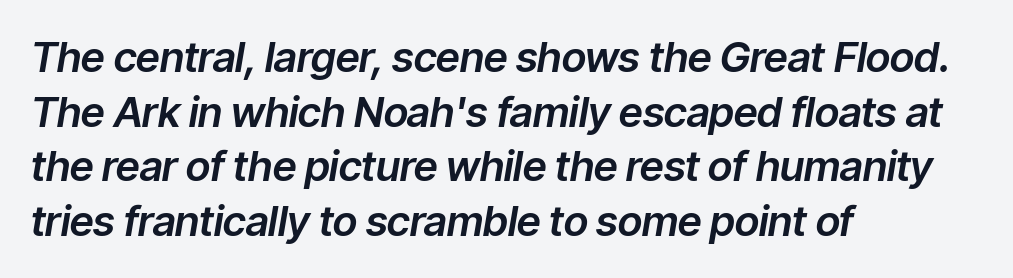
{"italic": "yes", "lean": "right", "slant_degrees": 9, "width": "normal", "stroke_contrast": "low", "x_height": "medium", "monospaced": "no", "underline": "no", "align": "left", "line_spacing": "normal", "line_spacing_ratio": 1.3, "letter_spacing": "normal", "letter_spacing_em": 0.0, "glyph_px": 42}
